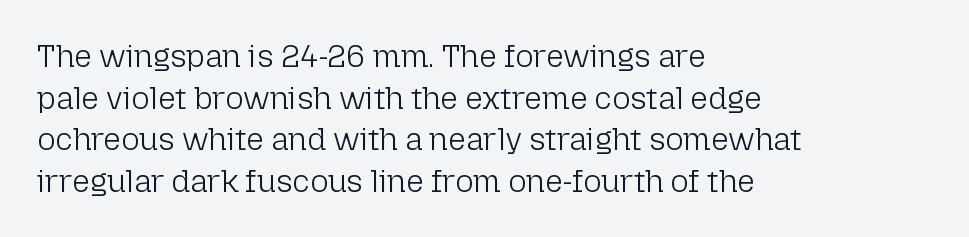
The type is set solid horizontally, with unmodified tracking. Weight: regular or lighter. A student would call this left alignment; a typographer would say flush left, rag right. Observe the absence of serifs on each vertical stroke in this sample. Ordinary non-slanted type is in use. The letters advance in unequal steps, a hallmark of proportional type.
